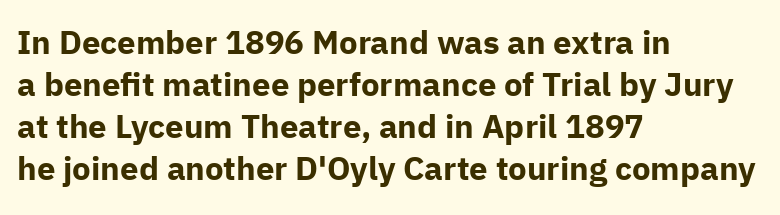
The glyphs have the mass of a bold cut. The font family rendered here belongs to the sans-serif group. Characters follow at the spacing the type designer built in. The lines are quadded left. The passage shown is not underscored anywhere.
